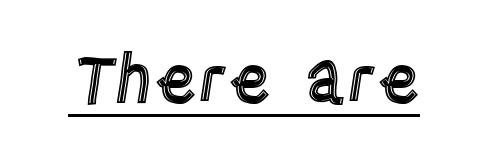
The image shows 66 px condensed type; set normal letter spacing, underlined; a large x-height.
